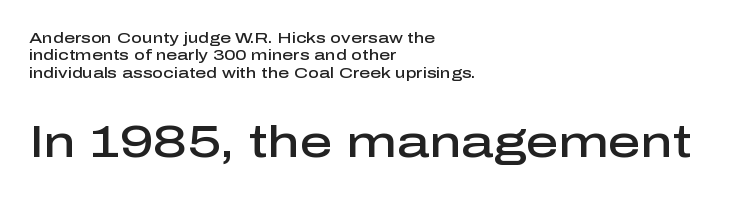
Q: Is the text bold? A: Semi-bold.
Q: Is the text italic (slanted)? A: No, it is upright.
Q: Is the typeface a serif or a sans-serif typeface? A: Sans-serif.
Q: Is the text underlined? A: No.
Q: How is the paragraph aligned? A: Left-aligned.
Q: Is the spacing between letters normal or unusually wide? A: Normal.
Q: Which block of text is set in a larger size, the first (top) or the second (bottom)? A: The second (bottom) one.
Q: Width (condensed, normal, or wide)? A: Normal.
Q: Stroke contrast? A: Low.
Q: x-height? A: Medium.
Q: Monospaced? A: No.
